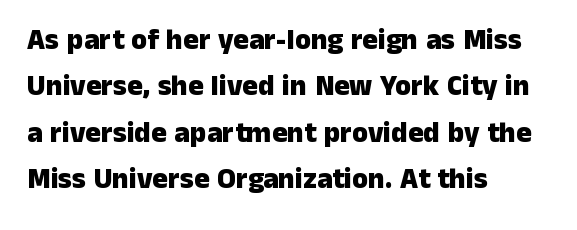
The image shows 29 px heavy sans-serif type, upright; set left-aligned, normal line spacing (1.6x), normal letter spacing, not underlined; low stroke contrast and a medium x-height.
